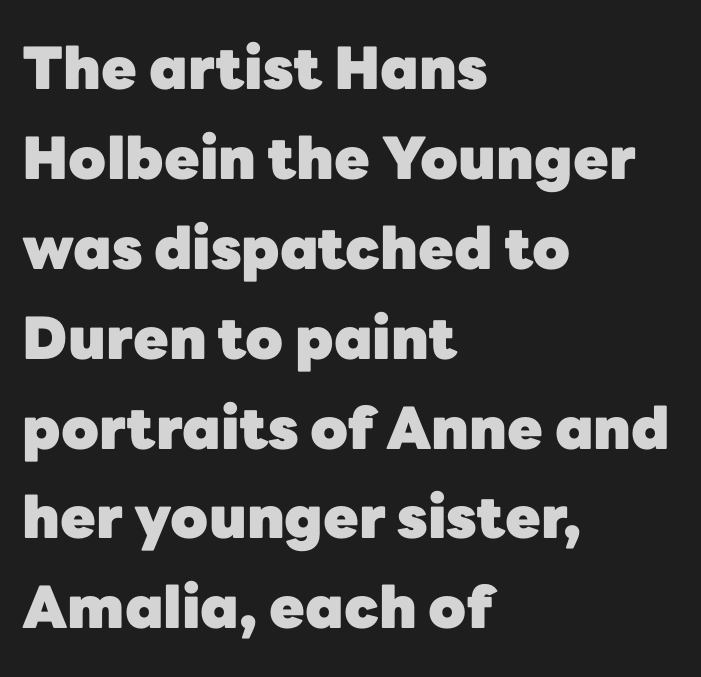
{"serif": "no", "italic": "no", "bold": "yes", "weight": "heavy", "width": "normal", "stroke_contrast": "low", "x_height": "medium", "monospaced": "no", "underline": "no", "align": "left", "line_spacing": "normal", "line_spacing_ratio": 1.55, "letter_spacing": "normal", "letter_spacing_em": 0.0, "glyph_px": 58}
